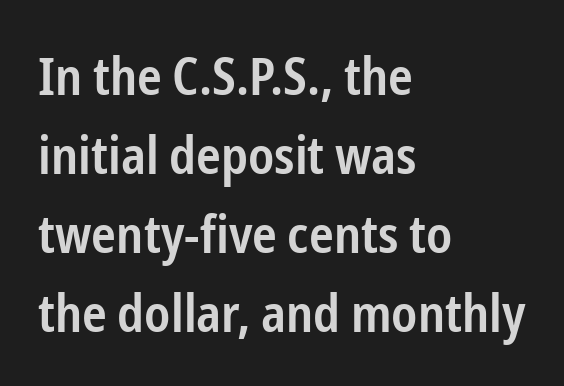
{"serif": "no", "italic": "no", "bold": "semi", "weight": "semibold", "width": "condensed", "stroke_contrast": "low", "x_height": "medium", "monospaced": "no", "underline": "no", "align": "left", "line_spacing": "normal", "line_spacing_ratio": 1.49, "letter_spacing": "normal", "letter_spacing_em": 0.0, "glyph_px": 53}
